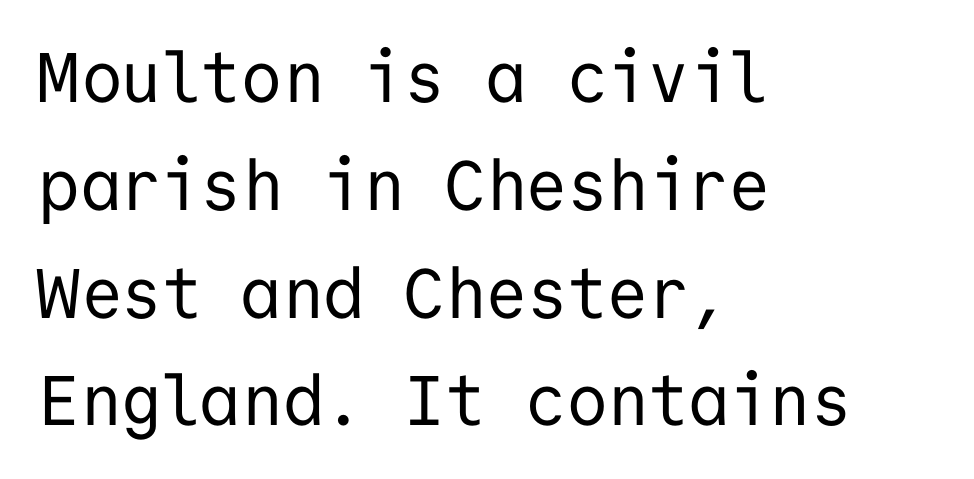
Q: Is the text bold? A: No.
Q: Is the text italic (slanted)? A: No, it is upright.
Q: Is the typeface a serif or a sans-serif typeface? A: Sans-serif.
Q: Is the text underlined? A: No.
Q: How is the paragraph aligned? A: Left-aligned.
Q: Is the spacing between letters normal or unusually wide? A: Normal.
Q: Is the spacing between lines tight, normal or loose? A: Normal.
Q: Width (condensed, normal, or wide)? A: Normal.
Q: Stroke contrast? A: Low.
Q: x-height? A: Medium.
Q: Monospaced? A: Yes.
